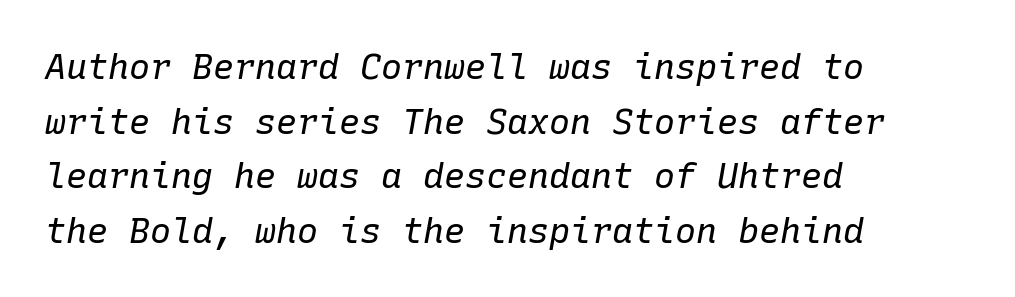
Q: Is the text bold? A: No.
Q: Is the text italic (slanted)? A: Yes, it leans right by about 10 degrees.
Q: Is the text underlined? A: No.
Q: How is the paragraph aligned? A: Left-aligned.
Q: Is the spacing between letters normal or unusually wide? A: Normal.
Q: Is the spacing between lines tight, normal or loose? A: Normal.
Q: Width (condensed, normal, or wide)? A: Normal.
Q: Stroke contrast? A: Low.
Q: x-height? A: Medium.
Q: Monospaced? A: Yes.
